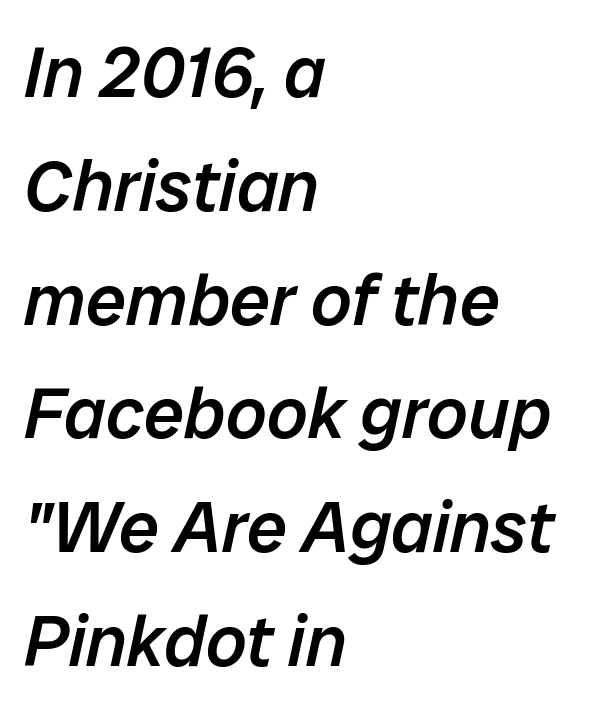
{"italic": "yes", "lean": "right", "slant_degrees": 12, "bold": "semi", "weight": "semibold", "width": "normal", "stroke_contrast": "low", "x_height": "medium", "monospaced": "no", "underline": "no", "align": "left", "line_spacing": "normal", "line_spacing_ratio": 1.58, "letter_spacing": "normal", "letter_spacing_em": 0.0, "glyph_px": 72}
